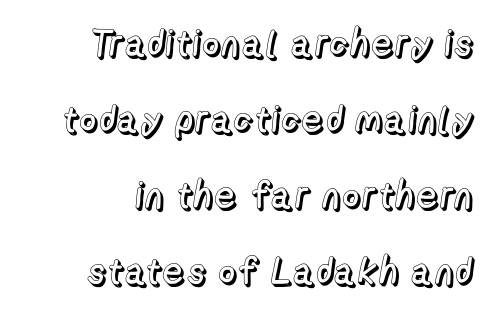
{"width": "normal", "x_height": "medium", "monospaced": "no", "underline": "no", "line_spacing": "loose", "line_spacing_ratio": 2.05, "letter_spacing": "normal", "letter_spacing_em": 0.0, "glyph_px": 37}
